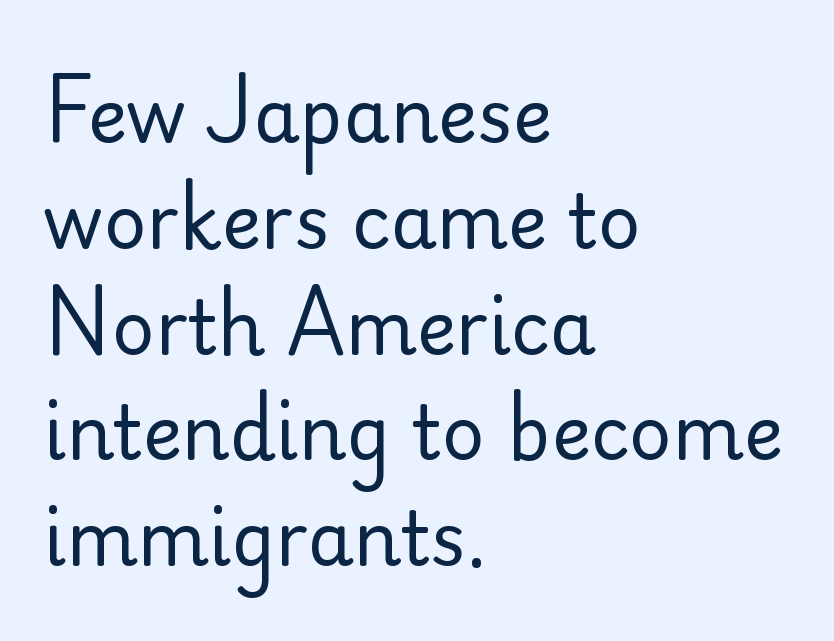
The image shows 74 px regular-weight sans-serif type, upright; set left-aligned, normal line spacing (1.43x), normal letter spacing, not underlined; low stroke contrast and a small x-height.
